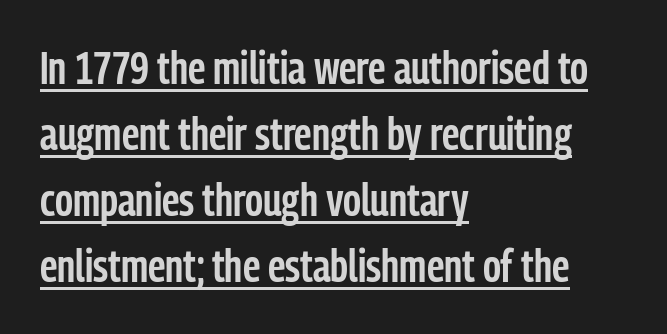
{"serif": "no", "italic": "no", "bold": "semi", "weight": "semibold", "width": "condensed", "stroke_contrast": "low", "x_height": "medium", "monospaced": "no", "underline": "yes", "align": "left", "line_spacing": "normal", "line_spacing_ratio": 1.47, "letter_spacing": "normal", "letter_spacing_em": 0.0, "glyph_px": 45}
